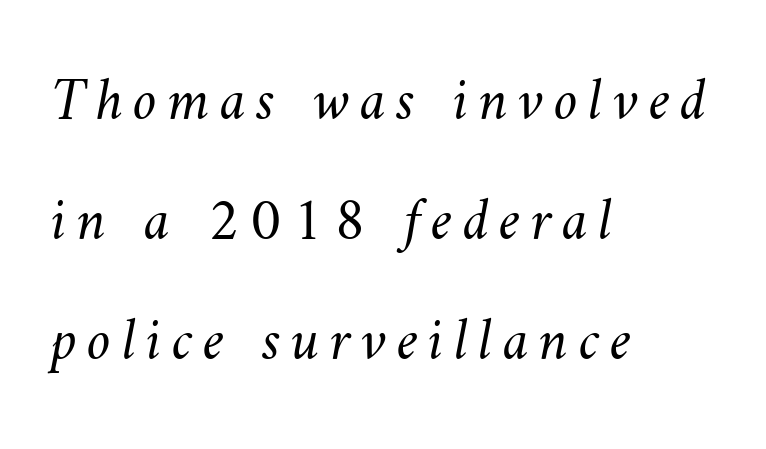
Proportional: the letters do not fall into vertical columns. The setting favours the left margin, as ordinary paragraphs usually do. Clear beneath every line of the passage. A great deal of white space separates one row of letters from the next. Stem width sits at or under what a default text font uses.
